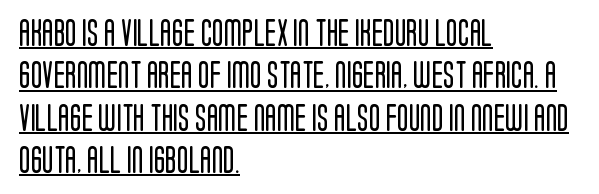
The image shows 27 px text type, upright; set left-aligned, normal line spacing (1.57x), normal letter spacing, underlined.
